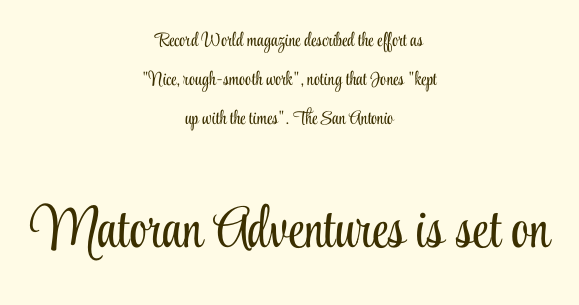
{"serif": "yes", "bold": "no", "weight": "light", "width": "condensed", "stroke_contrast": "low", "x_height": "small", "monospaced": "no", "underline": "no", "align": "center", "line_spacing": "loose", "line_spacing_ratio": 2.06, "letter_spacing": "normal", "letter_spacing_em": 0.0, "larger_block": "second", "size_ratio": 3.0, "glyph_px": 57}
